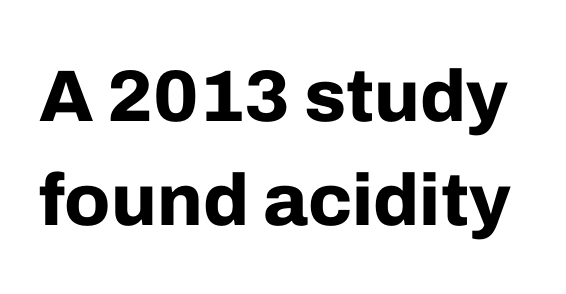
{"serif": "no", "italic": "no", "bold": "yes", "weight": "bold", "width": "normal", "stroke_contrast": "low", "x_height": "medium", "monospaced": "no", "underline": "no", "line_spacing": "normal", "line_spacing_ratio": 1.42, "letter_spacing": "normal", "letter_spacing_em": 0.0, "glyph_px": 73}
